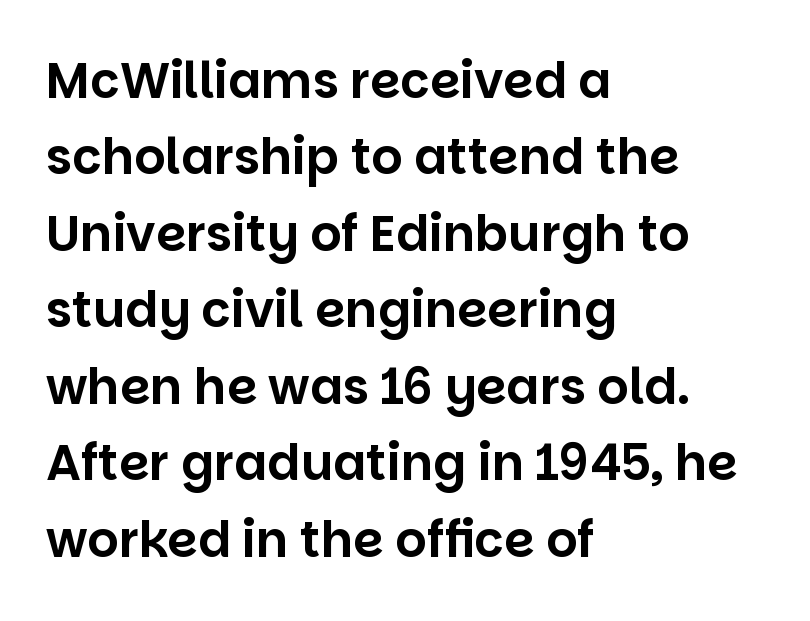
The axis of the letterforms is exactly vertical. Spacing between characters is what you'd get straight out of the box. Any mark beneath the type? The region is blank. A normal amount of white space separates one row of letters from the next.
